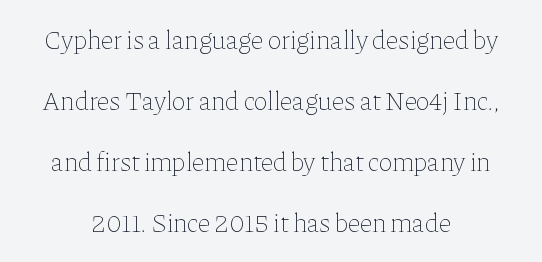
{"italic": "no", "bold": "no", "underline": "no", "line_spacing": "loose", "line_spacing_ratio": 2.35, "letter_spacing": "normal", "letter_spacing_em": 0.0, "glyph_px": 26}
